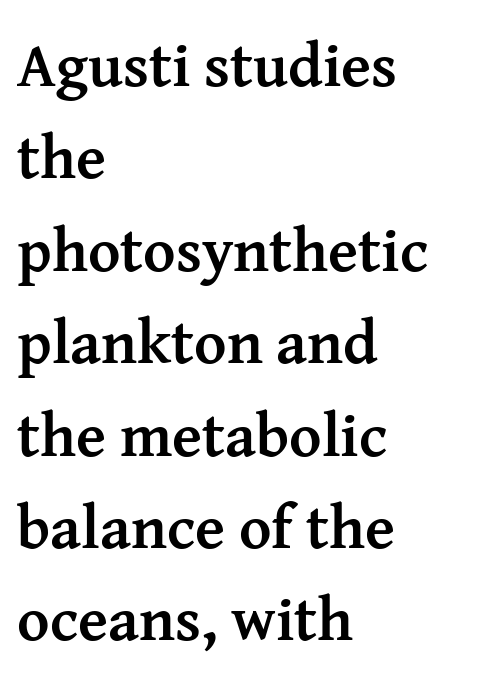
The axis of the letterforms is exactly vertical. Heavy-handed strokes throughout: this text is bold. This rendering leaves character spacing at its baseline value. The rendering shows small feet on the letterforms — a serif design. The string is rendered with underlining switched off. The letters advance in unequal steps, a hallmark of proportional type.
